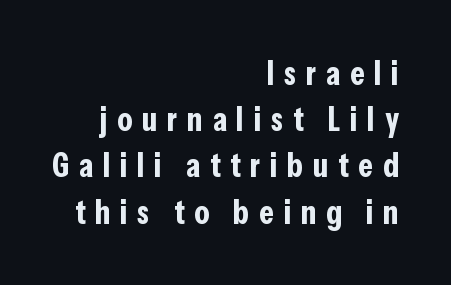
Reading down the column, the eye jumps a familiar distance to each next line. This rendering widens character spacing well past its baseline value. Unmarked baselines from the first word to the last. Serif or sans? Sans — the stroke terminals are bare. Every stem runs plumb, perpendicular to the baseline. The ragged edge is on the left, which tells us the setting is flush right.
